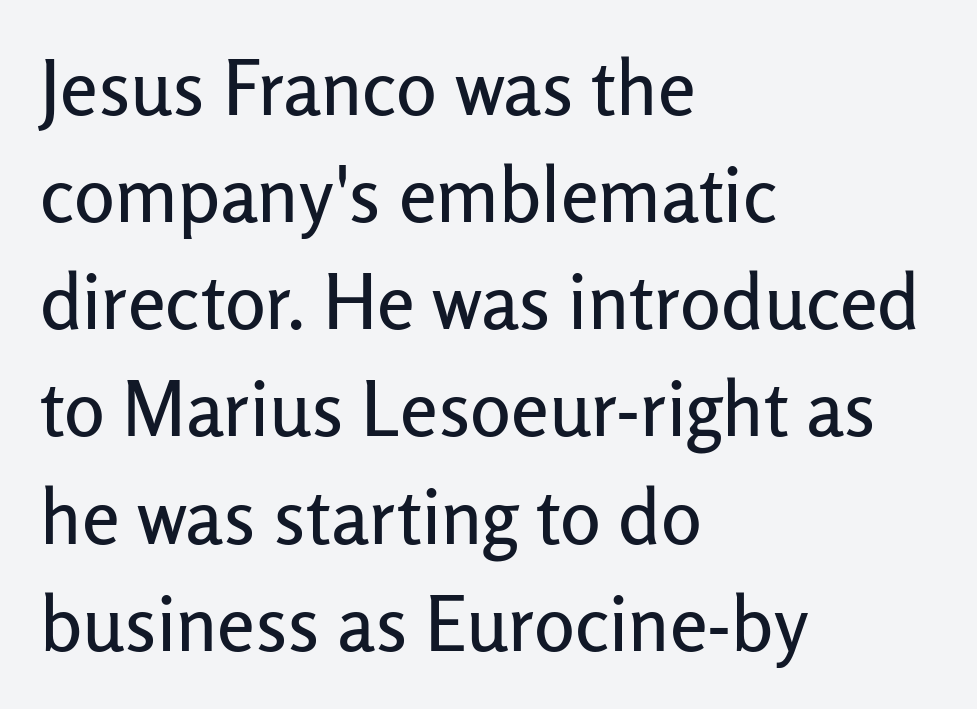
The zone under the glyphs is completely vacant. Does the copy run flush right? No — it runs flush left. Nothing sits at the stroke ends, so this counts as sans-serif. The rendering uses a moderate line-height, typical for paragraphs. This is roman type, the default non-slanted kind. There is no visible air inserted between adjacent glyphs.
